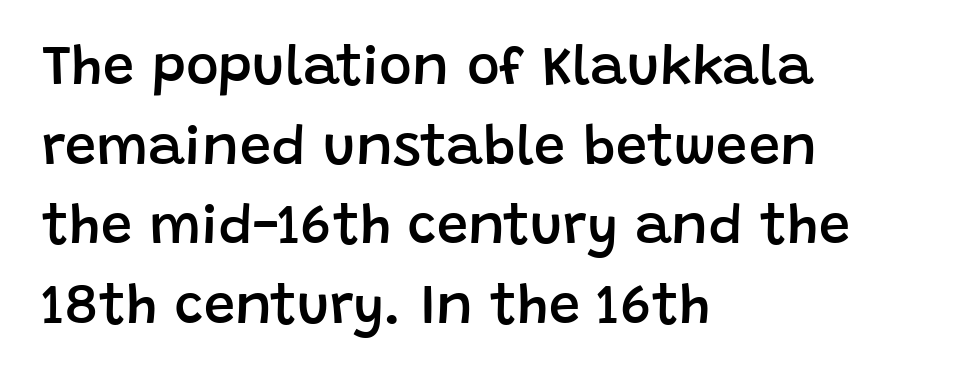
Q: Is the text bold? A: Semi-bold.
Q: Is the text italic (slanted)? A: No, it is upright.
Q: Is the typeface a serif or a sans-serif typeface? A: Sans-serif.
Q: Is the text underlined? A: No.
Q: How is the paragraph aligned? A: Left-aligned.
Q: Is the spacing between letters normal or unusually wide? A: Normal.
Q: Is the spacing between lines tight, normal or loose? A: Normal.
Q: Width (condensed, normal, or wide)? A: Normal.
Q: Stroke contrast? A: Low.
Q: x-height? A: Large.
Q: Monospaced? A: No.
